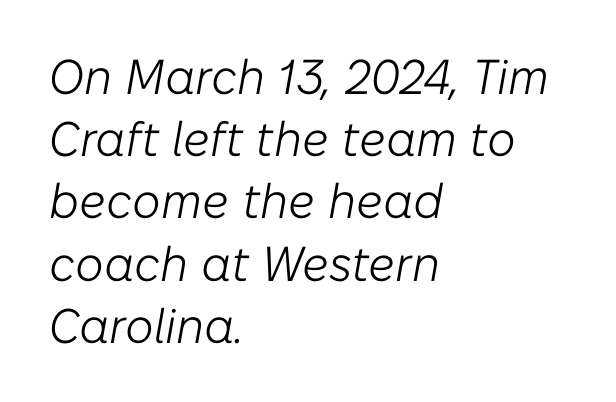
{"italic": "yes", "lean": "right", "slant_degrees": 10, "bold": "no", "weight": "light", "width": "normal", "stroke_contrast": "low", "x_height": "medium", "monospaced": "no", "underline": "no", "align": "left", "line_spacing": "normal", "line_spacing_ratio": 1.27, "letter_spacing": "normal", "letter_spacing_em": 0.0, "glyph_px": 49}
